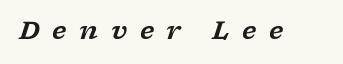
Caption: expanded tracking, letters set apart. Italic? Definitely — the glyphs are oblique. Beneath every word, the page is bare.
